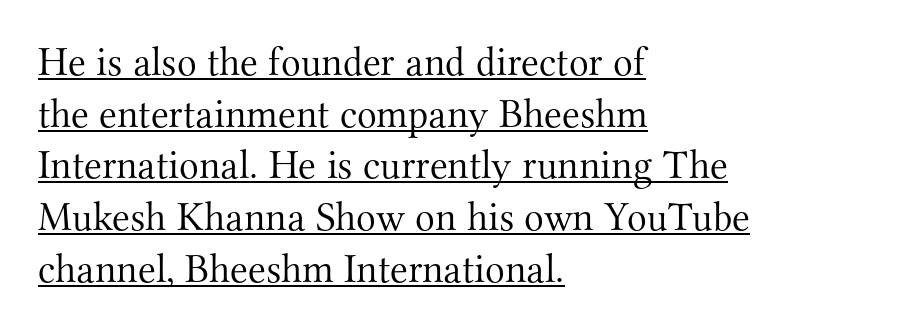
The image shows 41 px light serif type, upright; set left-aligned, normal line spacing (1.26x), normal letter spacing, underlined; medium stroke contrast and a small x-height.
